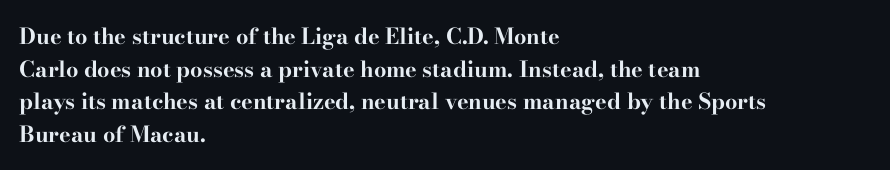
The letters stand straight up with perfectly vertical stems. Vertical spacing — default. Beneath every word, the page is bare. Typeset ragged right — the left edge is the straight one.
